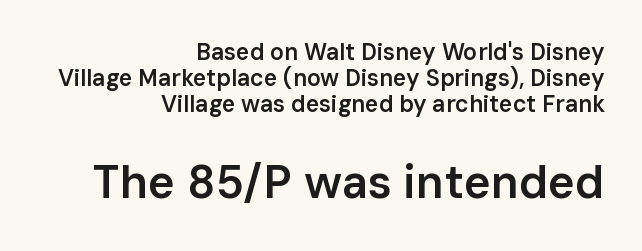
The image shows 46 px semibold sans-serif type, upright; set right-aligned, tight line spacing (1.14x), normal letter spacing, not underlined; the second (bottom) block is 2.0x larger; low stroke contrast and a medium x-height.
